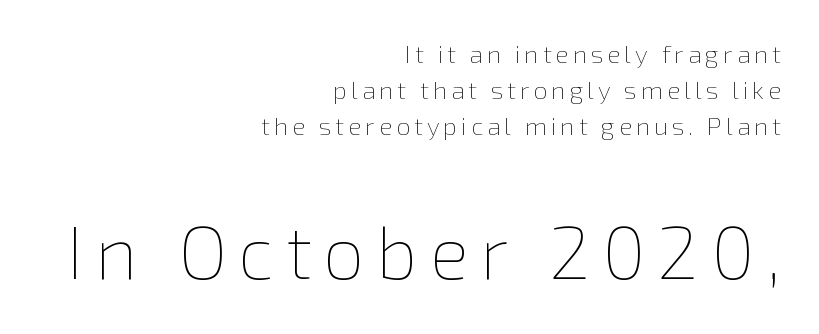
Q: Is the text bold? A: No.
Q: Is the text italic (slanted)? A: No, it is upright.
Q: Is the text underlined? A: No.
Q: How is the paragraph aligned? A: Right-aligned.
Q: Is the spacing between lines tight, normal or loose? A: Normal.
Q: Which block of text is set in a larger size, the first (top) or the second (bottom)? A: The second (bottom) one.
Q: Width (condensed, normal, or wide)? A: Normal.
Q: x-height? A: Medium.
Q: Monospaced? A: No.
